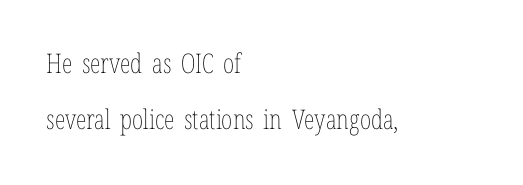
Q: Is the text bold? A: No.
Q: Is the text italic (slanted)? A: No, it is upright.
Q: Is the text underlined? A: No.
Q: How is the paragraph aligned? A: Left-aligned.
Q: Is the spacing between letters normal or unusually wide? A: Normal.
Q: Is the spacing between lines tight, normal or loose? A: Loose.
